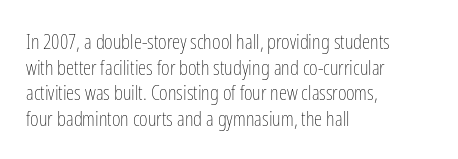
{"italic": "no", "bold": "no", "underline": "no", "align": "left", "line_spacing_ratio": 1.22, "letter_spacing": "normal", "letter_spacing_em": 0.0, "glyph_px": 21}
